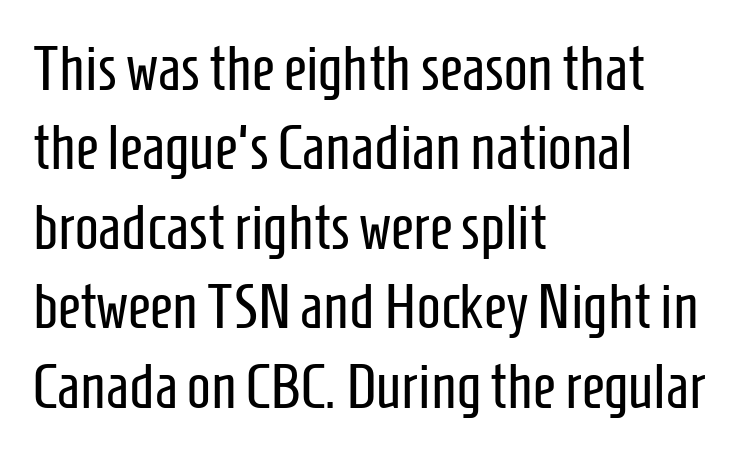
Q: Is the text bold? A: No.
Q: Is the text italic (slanted)? A: No, it is upright.
Q: Is the typeface a serif or a sans-serif typeface? A: Sans-serif.
Q: Is the text underlined? A: No.
Q: How is the paragraph aligned? A: Left-aligned.
Q: Is the spacing between letters normal or unusually wide? A: Normal.
Q: Is the spacing between lines tight, normal or loose? A: Normal.
Q: Width (condensed, normal, or wide)? A: Condensed.
Q: Stroke contrast? A: Low.
Q: x-height? A: Medium.
Q: Monospaced? A: No.
